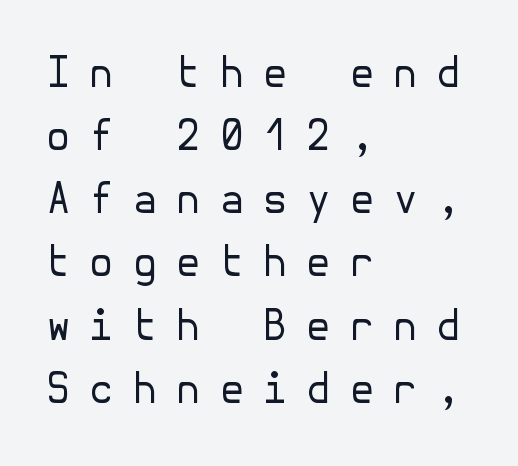
If you drew a line through each stem, it would be perfectly vertical. A typesetter would call this leading conventional body-copy spacing. The letters are spread apart with noticeably loose tracking. Casual observation: everything's shoved over to the left. No feet cap the strokes, marking this as sans-serif type.
